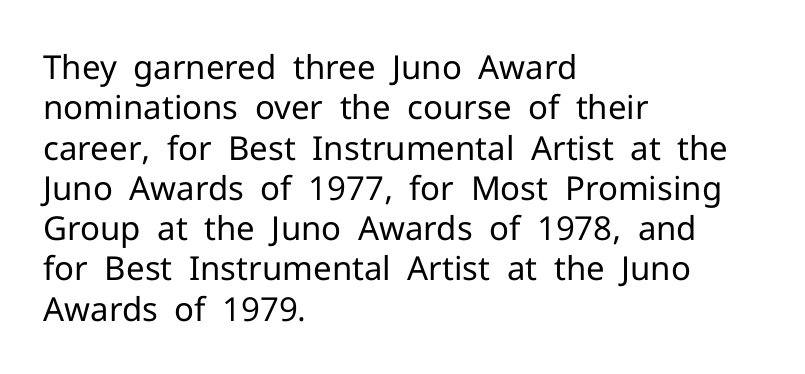
Decoration check: the copy has no underline. Note: no serifs on the glyphs. Notice how the stems are strictly vertical — no italics here. Reading down the block, your eye returns to a fixed left position each line.
